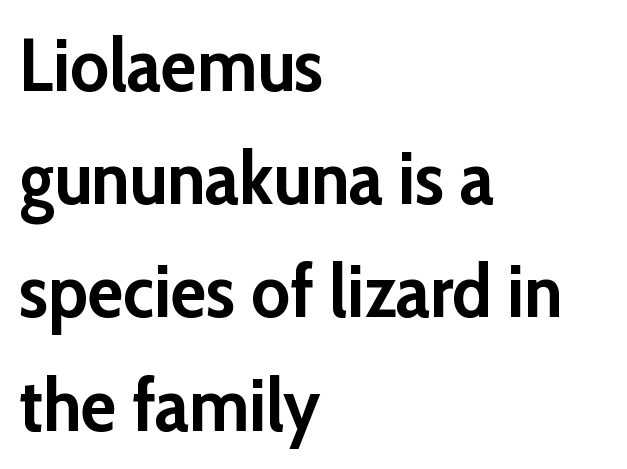
The image shows 74 px semibold sans-serif type, upright; set left-aligned, normal line spacing (1.53x), normal letter spacing, not underlined; low stroke contrast and a medium x-height.
